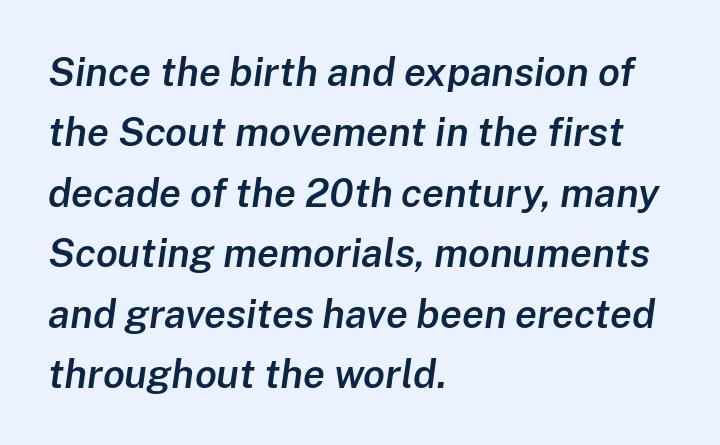
Q: Is the text bold? A: Semi-bold.
Q: Is the text italic (slanted)? A: Yes, it leans right by about 8 degrees.
Q: Is the text underlined? A: No.
Q: How is the paragraph aligned? A: Left-aligned.
Q: Is the spacing between letters normal or unusually wide? A: Normal.
Q: Is the spacing between lines tight, normal or loose? A: Normal.
Q: Width (condensed, normal, or wide)? A: Normal.
Q: Stroke contrast? A: Low.
Q: x-height? A: Medium.
Q: Monospaced? A: No.
